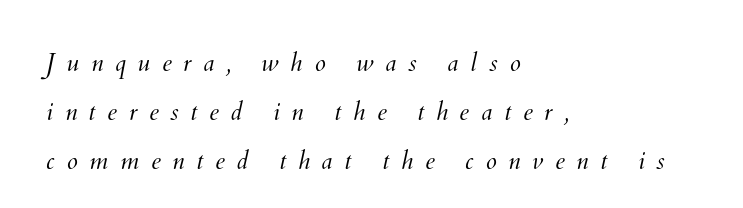
{"bold": "no", "underline": "no", "align": "left", "line_spacing": "loose", "line_spacing_ratio": 1.96, "letter_spacing": "wide", "letter_spacing_em": 0.47, "glyph_px": 25}
